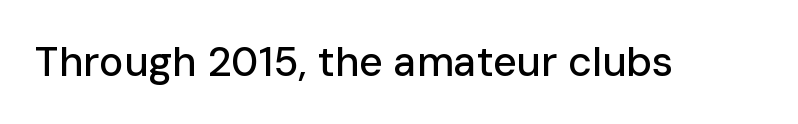
{"serif": "no", "italic": "no", "width": "normal", "stroke_contrast": "low", "x_height": "medium", "monospaced": "no", "underline": "no", "letter_spacing": "normal", "letter_spacing_em": 0.0, "glyph_px": 41}
